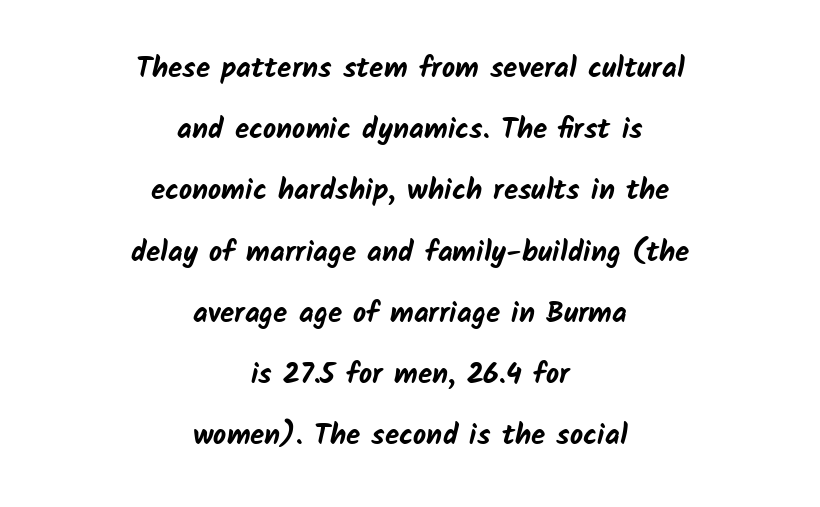
Here the designer chose a conventional face with non-uniform glyph widths. Tracking here is standard; glyphs follow each other at the usual distance. Centered paragraph, ragged on both sides. This block would shrink considerably if given ordinary leading; it's expanded now. Set as a true bold cut, around the 700 mark. Words float on clear page, feet unadorned.
